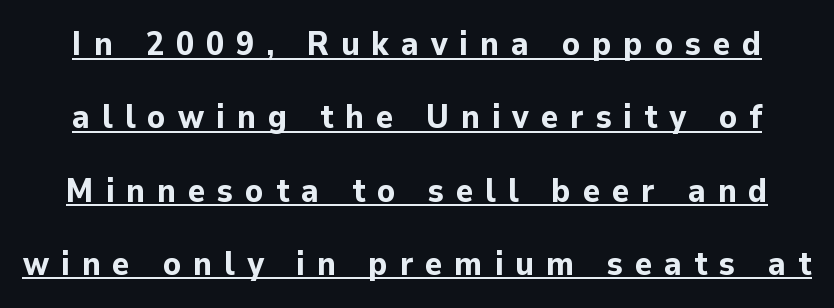
Q: Is the text bold? A: Yes.
Q: Is the text italic (slanted)? A: No, it is upright.
Q: Is the typeface a serif or a sans-serif typeface? A: Sans-serif.
Q: Is the text underlined? A: Yes.
Q: Is the spacing between letters normal or unusually wide? A: Unusually wide.
Q: Is the spacing between lines tight, normal or loose? A: Loose.
Q: Width (condensed, normal, or wide)? A: Normal.
Q: Stroke contrast? A: Low.
Q: x-height? A: Medium.
Q: Monospaced? A: No.
